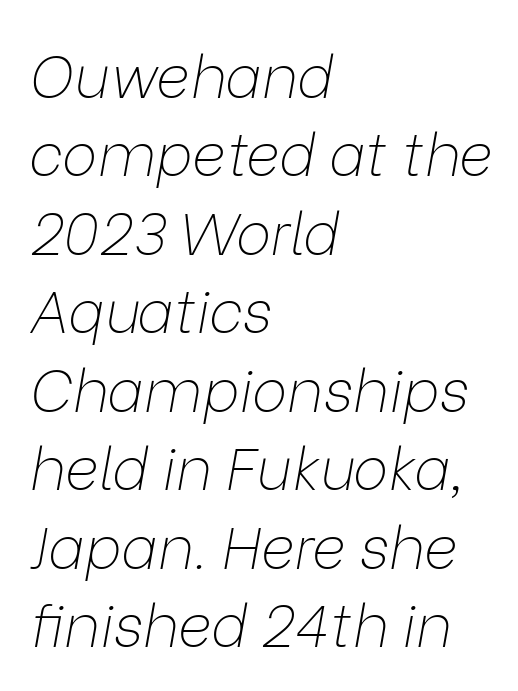
{"italic": "yes", "lean": "right", "slant_degrees": 9, "bold": "no", "weight": "thin", "width": "normal", "stroke_contrast": "low", "x_height": "medium", "monospaced": "no", "underline": "no", "align": "left", "line_spacing": "normal", "line_spacing_ratio": 1.33, "letter_spacing": "normal", "letter_spacing_em": 0.0, "glyph_px": 59}
